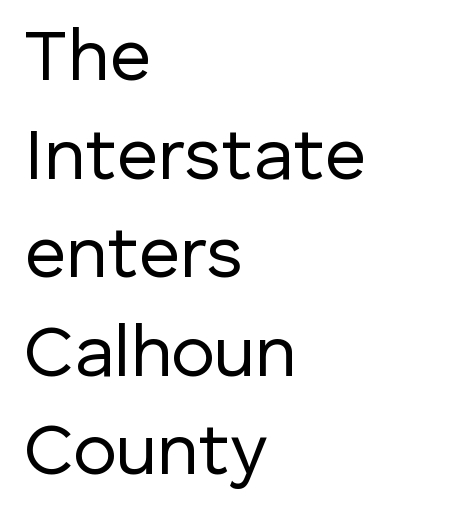
{"serif": "no", "italic": "no", "bold": "no", "weight": "regular", "width": "normal", "stroke_contrast": "low", "x_height": "medium", "monospaced": "no", "underline": "no", "align": "left", "line_spacing": "normal", "line_spacing_ratio": 1.35, "letter_spacing": "normal", "letter_spacing_em": 0.0, "glyph_px": 73}
